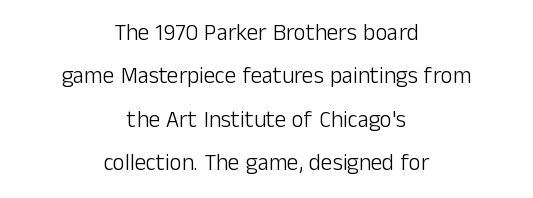
{"italic": "no", "bold": "no", "underline": "no", "align": "center", "line_spacing_ratio": 1.89, "letter_spacing": "normal", "letter_spacing_em": 0.0, "glyph_px": 23}
